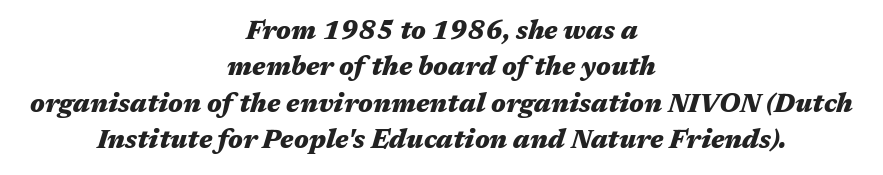
Q: Is the text bold? A: Yes.
Q: Is the text italic (slanted)? A: Yes, it leans right by about 17 degrees.
Q: Is the text underlined? A: No.
Q: How is the paragraph aligned? A: Centered.
Q: Is the spacing between letters normal or unusually wide? A: Normal.
Q: Is the spacing between lines tight, normal or loose? A: Normal.
